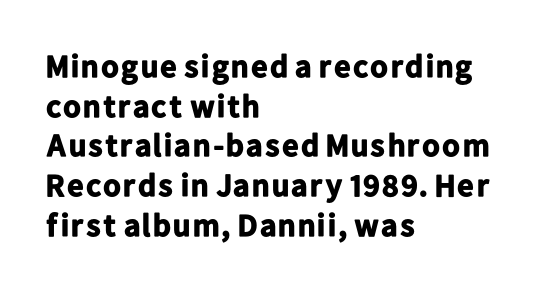
The image shows 32 px bold sans-serif type, upright; set left-aligned, line spacing 1.24x, normal letter spacing, not underlined; low stroke contrast and a medium x-height.
